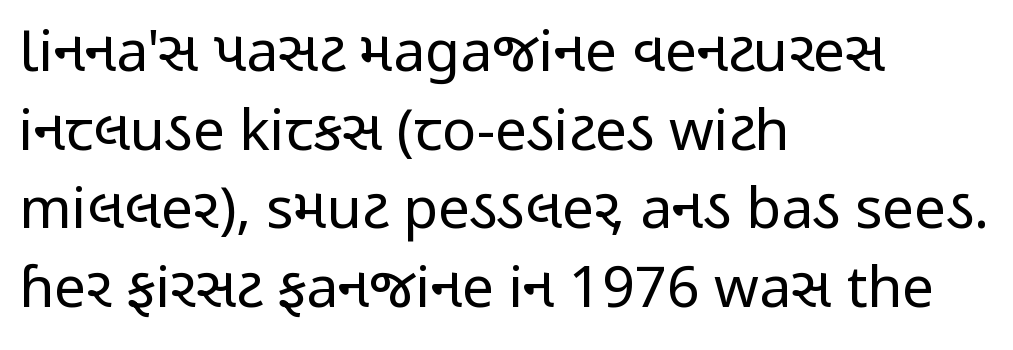
Q: Is the text bold? A: No.
Q: Is the text italic (slanted)? A: No, it is upright.
Q: Is the typeface a serif or a sans-serif typeface? A: Sans-serif.
Q: Is the text underlined? A: No.
Q: How is the paragraph aligned? A: Left-aligned.
Q: Is the spacing between letters normal or unusually wide? A: Normal.
Q: Is the spacing between lines tight, normal or loose? A: Normal.
Q: Width (condensed, normal, or wide)? A: Condensed.
Q: Stroke contrast? A: Low.
Q: x-height? A: Medium.
Q: Monospaced? A: No.
